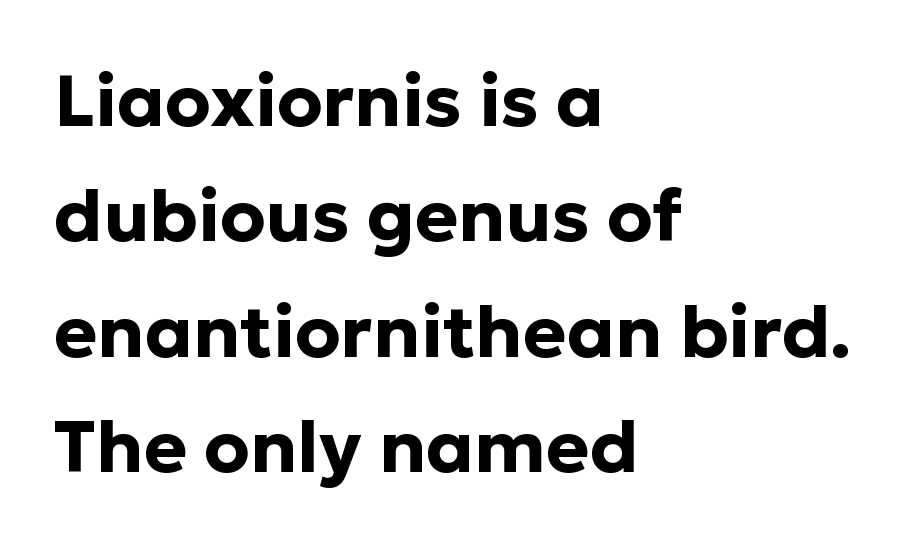
The image shows 73 px bold sans-serif type, upright; set left-aligned, normal line spacing (1.58x), normal letter spacing, not underlined; low stroke contrast and a medium x-height.
